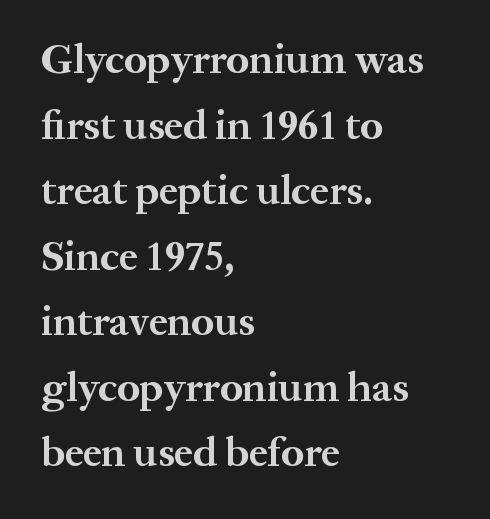
The image shows 42 px bold serif type, upright; set left-aligned, normal line spacing (1.56x), normal letter spacing, not underlined; medium stroke contrast and a medium x-height.
